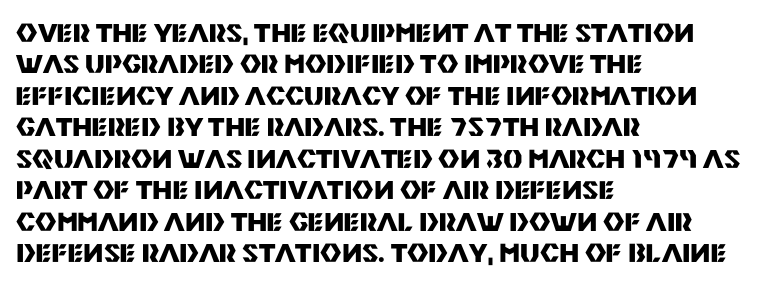
Posture: straight, roman, zero tilt. A student would call this left alignment; a typographer would say flush left, rag right. Rule under the text: the space is simply empty. Between one letter and the next there's only the usual sliver of space. Plenty of ink on the page — the face is bold.
